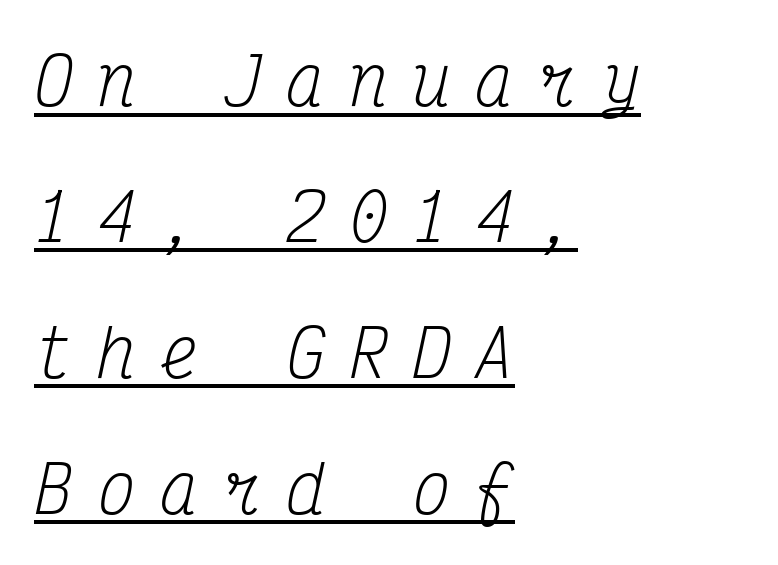
{"serif": "yes", "italic": "yes", "lean": "right", "slant_degrees": 12, "bold": "no", "weight": "regular", "width": "condensed", "stroke_contrast": "medium", "x_height": "medium", "monospaced": "yes", "underline": "yes", "align": "left", "line_spacing": "loose", "line_spacing_ratio": 2.09, "letter_spacing": "wide", "letter_spacing_em": 0.37, "glyph_px": 65}
